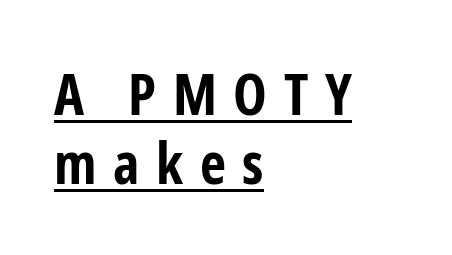
Q: Is the text bold? A: Yes.
Q: Is the text italic (slanted)? A: No, it is upright.
Q: Is the typeface a serif or a sans-serif typeface? A: Sans-serif.
Q: Is the text underlined? A: Yes.
Q: How is the paragraph aligned? A: Left-aligned.
Q: Is the spacing between letters normal or unusually wide? A: Unusually wide.
Q: Width (condensed, normal, or wide)? A: Condensed.
Q: Stroke contrast? A: Low.
Q: x-height? A: Medium.
Q: Monospaced? A: No.
